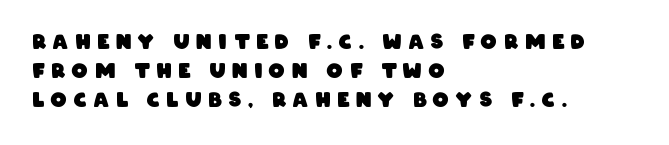
The image shows 20 px bold type; set left-aligned, normal line spacing (1.46x), unusually wide letter spacing (+0.35 em), not underlined.
